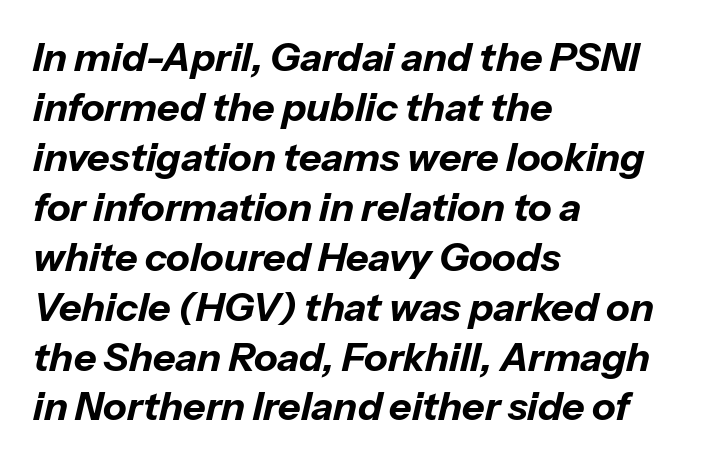
Q: Is the text bold? A: Yes.
Q: Is the text italic (slanted)? A: Yes, it leans right by about 13 degrees.
Q: Is the text underlined? A: No.
Q: How is the paragraph aligned? A: Left-aligned.
Q: Is the spacing between letters normal or unusually wide? A: Normal.
Q: Is the spacing between lines tight, normal or loose? A: Normal.
Q: Width (condensed, normal, or wide)? A: Normal.
Q: Stroke contrast? A: Low.
Q: x-height? A: Medium.
Q: Monospaced? A: No.
